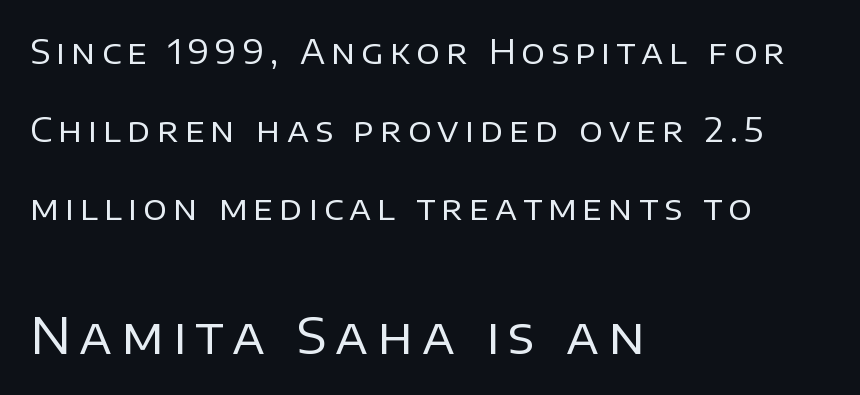
Q: Is the text bold? A: No.
Q: Is the text italic (slanted)? A: No, it is upright.
Q: Is the typeface a serif or a sans-serif typeface? A: Sans-serif.
Q: Is the text underlined? A: No.
Q: How is the paragraph aligned? A: Left-aligned.
Q: Is the spacing between lines tight, normal or loose? A: Loose.
Q: Which block of text is set in a larger size, the first (top) or the second (bottom)? A: The second (bottom) one.
Q: Width (condensed, normal, or wide)? A: Normal.
Q: Stroke contrast? A: Low.
Q: x-height? A: Large.
Q: Monospaced? A: No.
